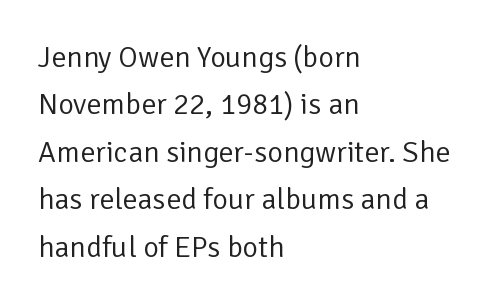
{"serif": "no", "italic": "no", "bold": "no", "weight": "regular", "width": "normal", "stroke_contrast": "low", "x_height": "medium", "monospaced": "no", "underline": "no", "align": "left", "line_spacing": "normal", "line_spacing_ratio": 1.58, "letter_spacing": "normal", "letter_spacing_em": 0.0, "glyph_px": 30}
